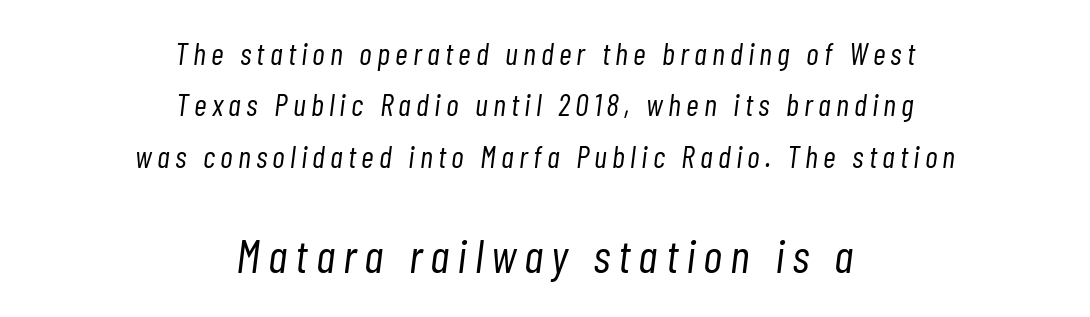
The image shows 47 px light, condensed type, italic (leaning right); set centered, normal line spacing (1.66x), not underlined; the second (bottom) block is 1.52x larger; low stroke contrast and a medium x-height.
